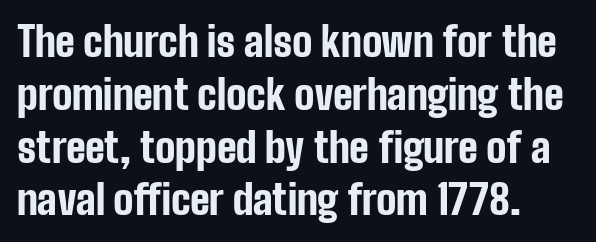
Q: Is the text bold? A: Yes.
Q: Is the text italic (slanted)? A: No, it is upright.
Q: Is the typeface a serif or a sans-serif typeface? A: Sans-serif.
Q: Is the text underlined? A: No.
Q: How is the paragraph aligned? A: Left-aligned.
Q: Is the spacing between letters normal or unusually wide? A: Normal.
Q: Is the spacing between lines tight, normal or loose? A: Normal.
Q: Width (condensed, normal, or wide)? A: Condensed.
Q: Stroke contrast? A: Low.
Q: x-height? A: Medium.
Q: Monospaced? A: No.
